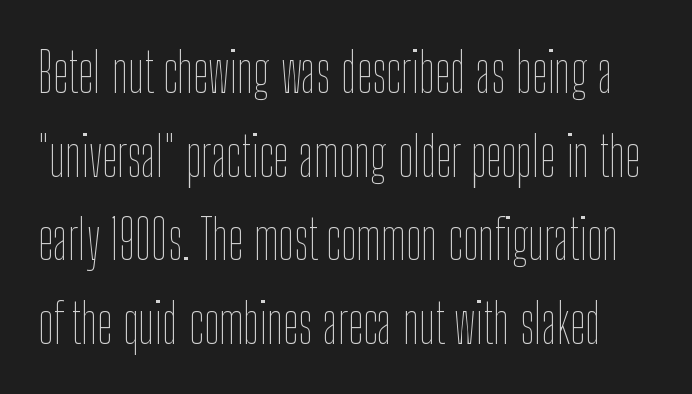
Q: Is the text bold? A: No.
Q: Is the text italic (slanted)? A: No, it is upright.
Q: Is the text underlined? A: No.
Q: Is the spacing between letters normal or unusually wide? A: Normal.
Q: Is the spacing between lines tight, normal or loose? A: Normal.
Q: Width (condensed, normal, or wide)? A: Condensed.
Q: Stroke contrast? A: Low.
Q: x-height? A: Medium.
Q: Monospaced? A: No.
